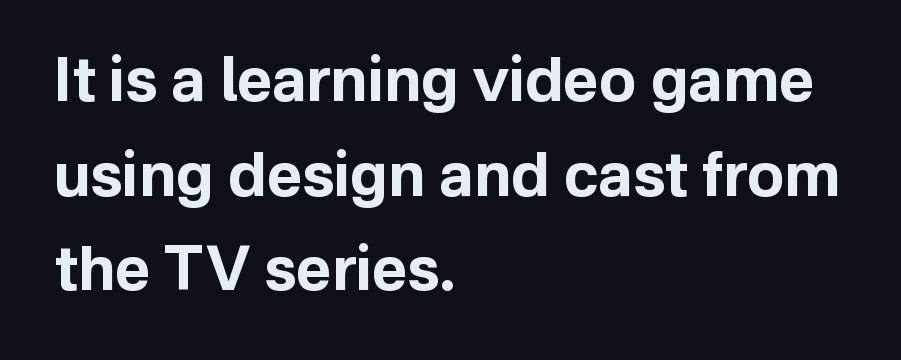
Q: Is the text bold? A: Yes.
Q: Is the text italic (slanted)? A: No, it is upright.
Q: Is the typeface a serif or a sans-serif typeface? A: Sans-serif.
Q: Is the text underlined? A: No.
Q: How is the paragraph aligned? A: Left-aligned.
Q: Is the spacing between letters normal or unusually wide? A: Normal.
Q: Is the spacing between lines tight, normal or loose? A: Normal.
Q: Width (condensed, normal, or wide)? A: Normal.
Q: Stroke contrast? A: Low.
Q: x-height? A: Medium.
Q: Monospaced? A: No.
